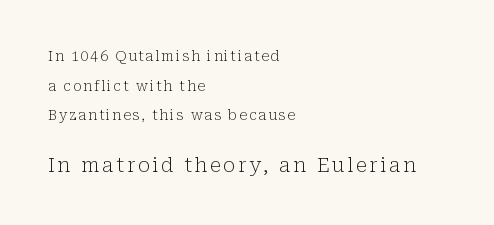
This sample trades compactness for vertical openness between lines. Does the copy run flush right? No — it runs flush left. The second block has been scaled up relative to the first. Unlike italic type, these characters show no tilt at all.
